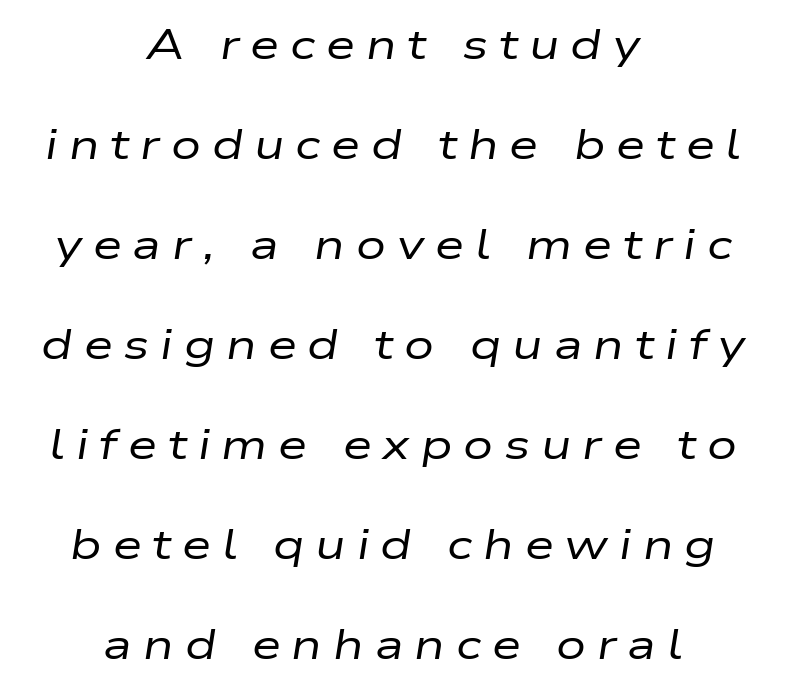
Q: Is the text bold? A: No.
Q: Is the text italic (slanted)? A: Yes, it leans right by about 9 degrees.
Q: Is the text underlined? A: No.
Q: How is the paragraph aligned? A: Centered.
Q: Is the spacing between letters normal or unusually wide? A: Unusually wide.
Q: Is the spacing between lines tight, normal or loose? A: Loose.
Q: Width (condensed, normal, or wide)? A: Wide.
Q: Stroke contrast? A: Low.
Q: x-height? A: Medium.
Q: Monospaced? A: No.
